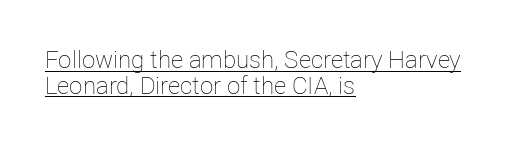
Weight class: somewhere from thin through regular. Caption: multi-line text, flush left, ragged right. The typesetter has applied underlining to the passage shown. Designer's note — italics off, roman on.
